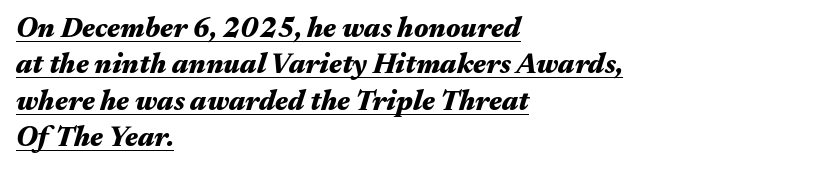
{"italic": "yes", "lean": "right", "slant_degrees": 17, "bold": "yes", "weight": "heavy", "width": "wide", "stroke_contrast": "medium", "x_height": "medium", "monospaced": "no", "underline": "yes", "align": "left", "line_spacing": "normal", "line_spacing_ratio": 1.3, "letter_spacing": "normal", "letter_spacing_em": 0.0, "glyph_px": 28}
